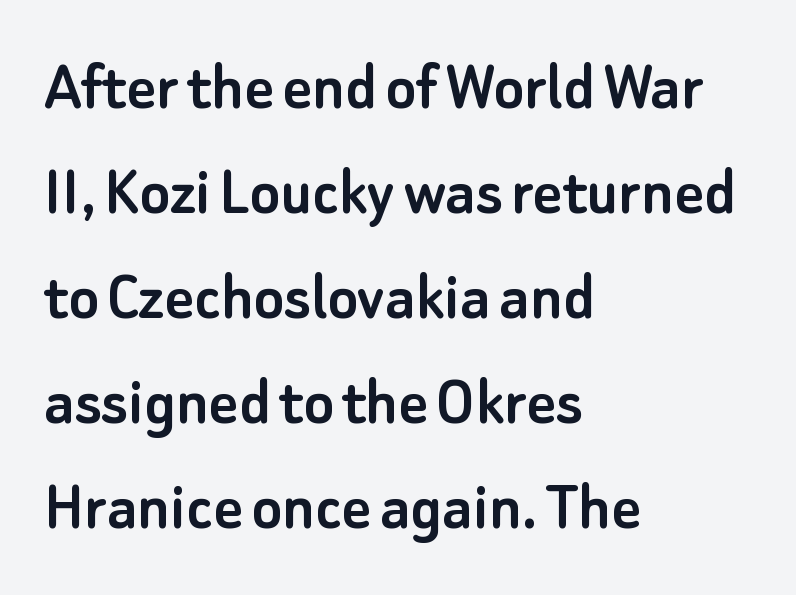
Clear beneath every line of the passage. Serif or sans? Sans — the stroke terminals are bare. Vertical spacing — default. Think of a printed novel: that variable character pitch is what you see here. The lettering holds an erect, upright posture throughout.
